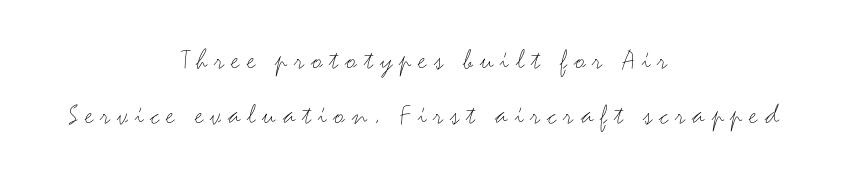
{"serif": "no", "bold": "no", "weight": "light", "width": "wide", "stroke_contrast": "medium", "x_height": "small", "monospaced": "no", "underline": "no", "align": "center", "line_spacing_ratio": 1.85, "letter_spacing": "wide", "letter_spacing_em": 0.23, "glyph_px": 30}
